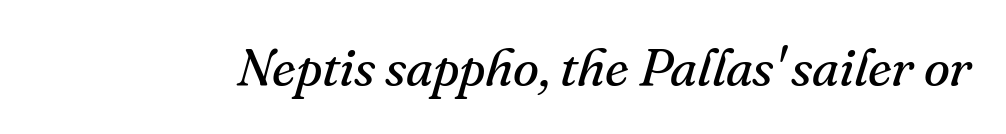
Italic: yes, the glyphs are oblique. Examine the stroke ends and you'll spot serifs. This sample has the flowing, uneven cadence of proportional lettering. Honestly, the letter spacing is just normal — you wouldn't notice it. Compared with a typical body face, this is equally light or lighter still.
